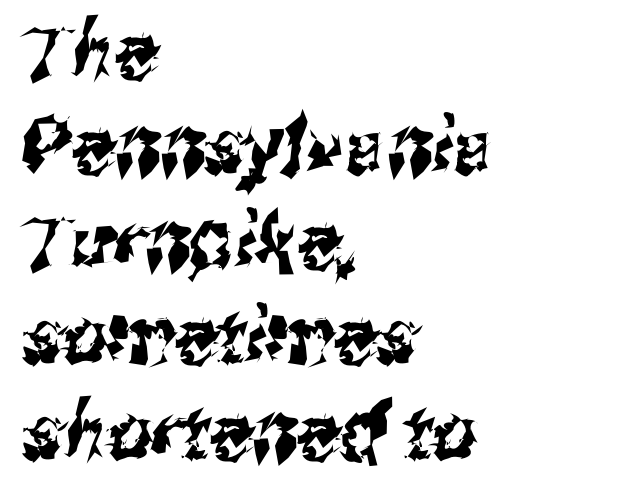
The image shows 78 px condensed sans-serif type; set left-aligned, line spacing 1.22x, normal letter spacing, not underlined; medium stroke contrast and a medium x-height.
